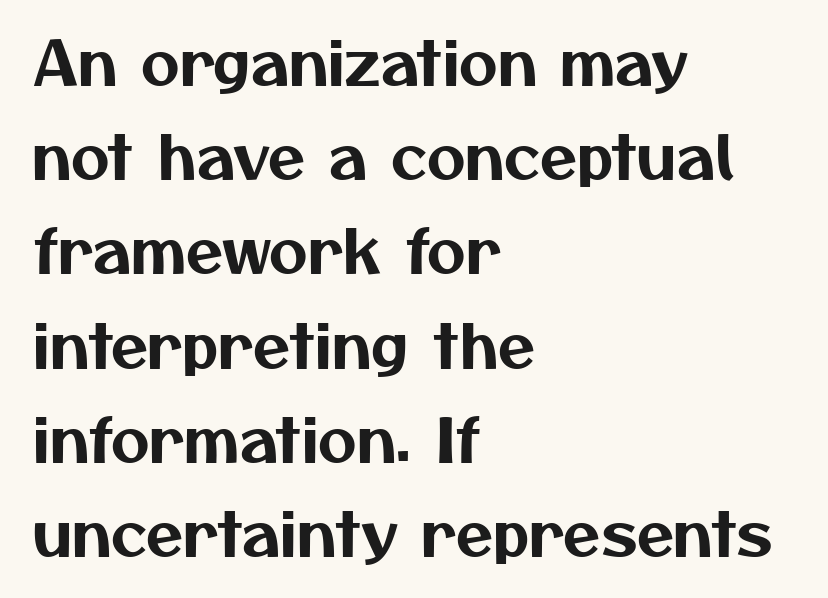
Does the leading feel generous? No, just average. A sans-serif font was chosen for this passage. The passage shown is not underscored anywhere. Horizontal alignment here is leftward, the default for most running prose. Each word holds together tightly as a unit, with standard inter-letter gaps.
